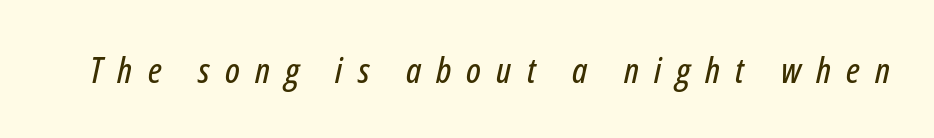
{"italic": "yes", "lean": "right", "slant_degrees": 12, "width": "condensed", "stroke_contrast": "low", "x_height": "medium", "monospaced": "no", "underline": "no", "letter_spacing": "wide", "letter_spacing_em": 0.42, "glyph_px": 36}
